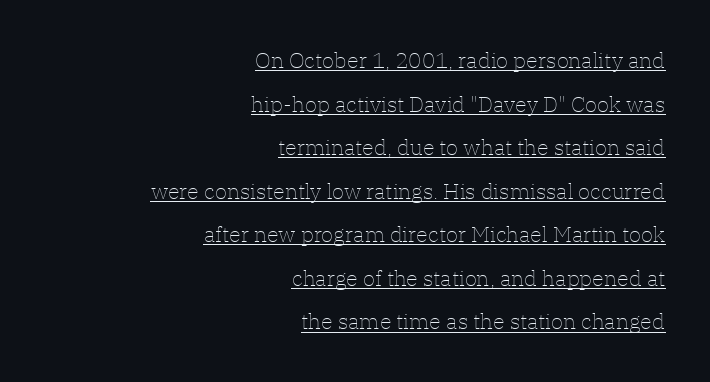
{"italic": "no", "bold": "no", "underline": "yes", "align": "right", "line_spacing": "loose", "line_spacing_ratio": 1.98, "letter_spacing": "normal", "letter_spacing_em": 0.0, "glyph_px": 22}
